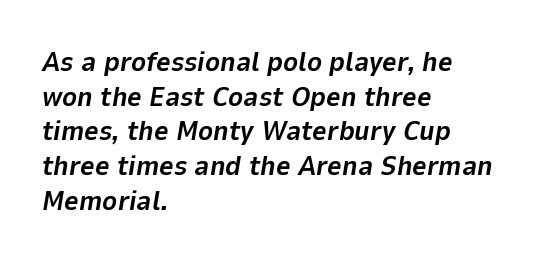
The image shows 28 px bold type, italic (leaning right); set left-aligned, line spacing 1.24x, normal letter spacing, not underlined; low stroke contrast and a medium x-height.
